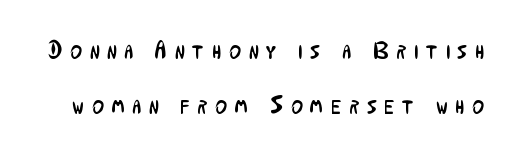
{"italic": "no", "bold": "no", "underline": "no", "line_spacing": "loose", "line_spacing_ratio": 2.22, "letter_spacing": "wide", "letter_spacing_em": 0.32, "glyph_px": 25}
